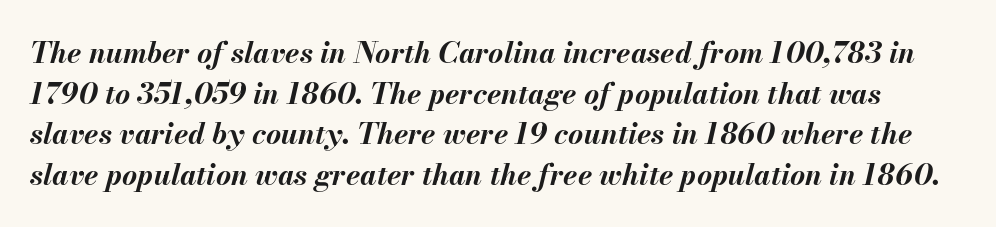
{"italic": "yes", "lean": "right", "slant_degrees": 13, "bold": "yes", "weight": "bold", "width": "normal", "stroke_contrast": "medium", "x_height": "small", "monospaced": "no", "underline": "no", "line_spacing": "normal", "line_spacing_ratio": 1.4, "letter_spacing": "normal", "letter_spacing_em": 0.0, "glyph_px": 29}
